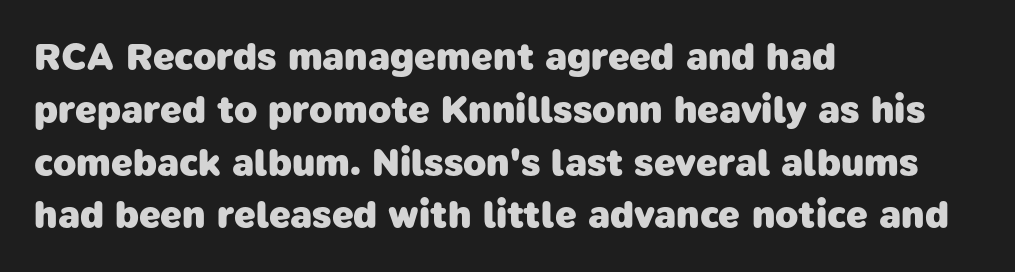
{"serif": "no", "bold": "yes", "weight": "heavy", "width": "normal", "stroke_contrast": "low", "x_height": "medium", "monospaced": "no", "underline": "no", "align": "left", "line_spacing": "normal", "line_spacing_ratio": 1.39, "letter_spacing": "normal", "letter_spacing_em": 0.0, "glyph_px": 38}
